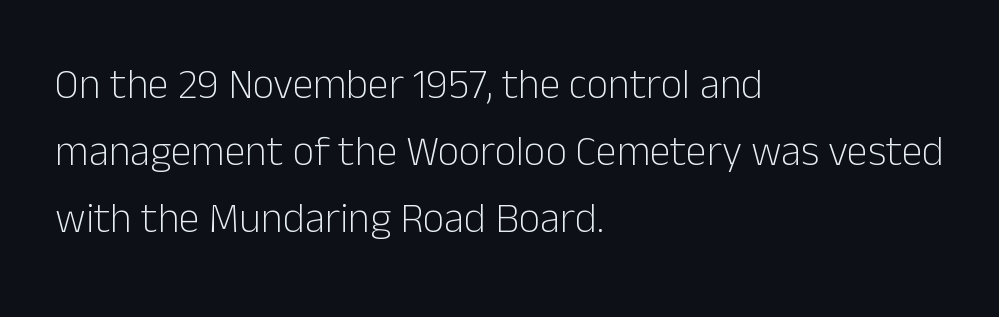
{"serif": "no", "italic": "no", "bold": "no", "weight": "light", "width": "normal", "stroke_contrast": "low", "x_height": "medium", "monospaced": "no", "underline": "no", "align": "left", "line_spacing": "normal", "line_spacing_ratio": 1.59, "letter_spacing": "normal", "letter_spacing_em": 0.0, "glyph_px": 42}
